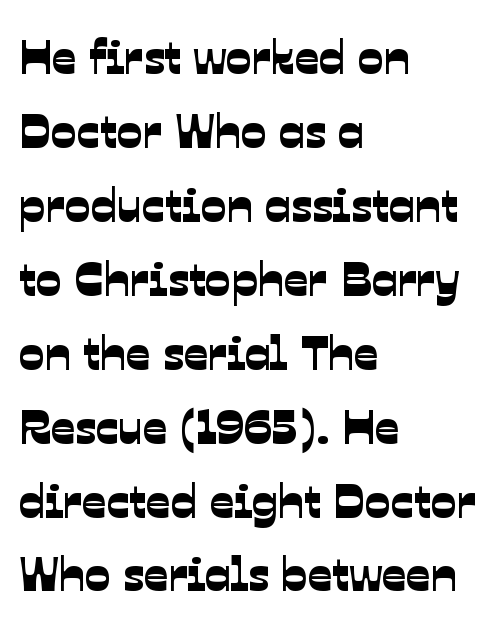
The image shows 48 px sans-serif type; set left-aligned, normal line spacing (1.54x), normal letter spacing, not underlined; low stroke contrast and a medium x-height.
